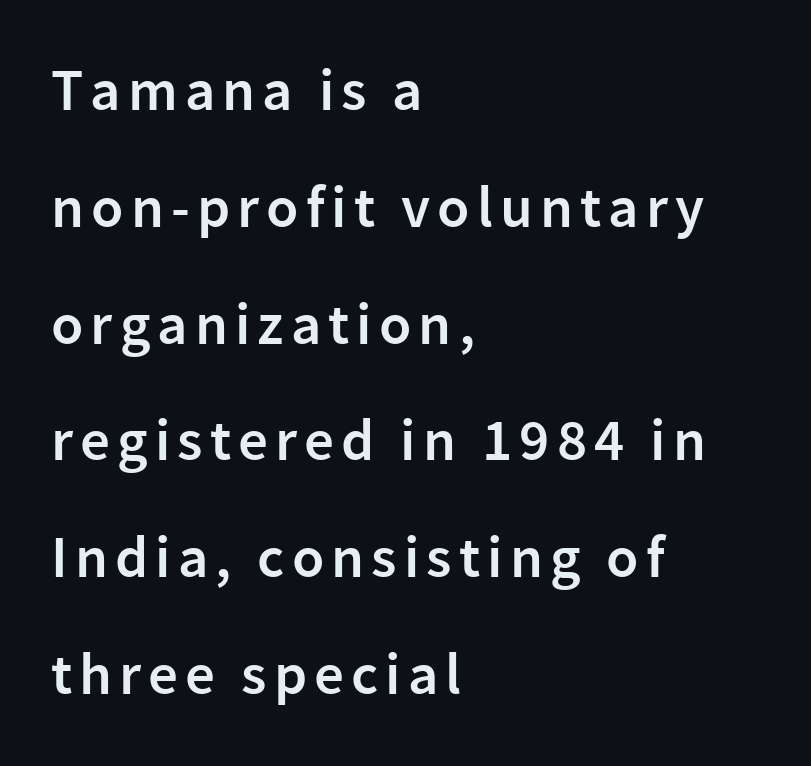
{"serif": "no", "italic": "no", "bold": "semi", "weight": "semibold", "width": "normal", "stroke_contrast": "low", "x_height": "medium", "monospaced": "no", "underline": "no", "align": "left", "line_spacing": "loose", "line_spacing_ratio": 1.98, "glyph_px": 59}
